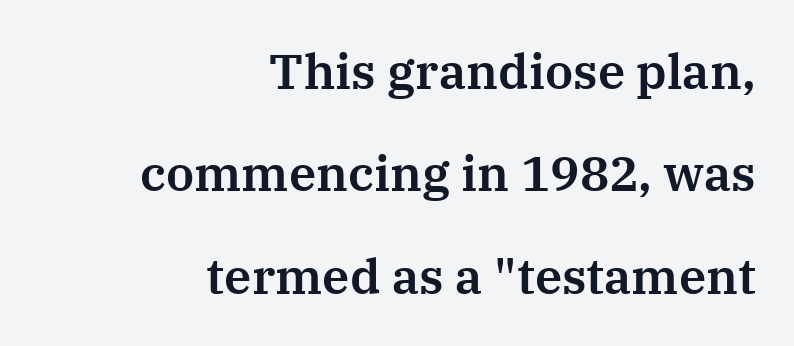
Type style note: has serifs. You could fit nearly another row in the gap between these rows. Layout note: lines flush right. When letters stand straight like this, we call the style roman or upright. The passage shown has conventional tracking throughout. Looks like regular typesetting: each glyph gets only the width it needs.
